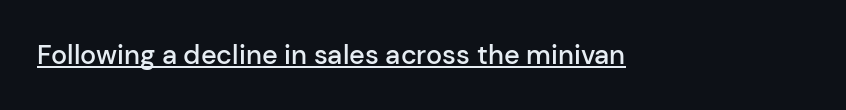
The image shows 27 px text type, upright; set normal letter spacing, underlined.
